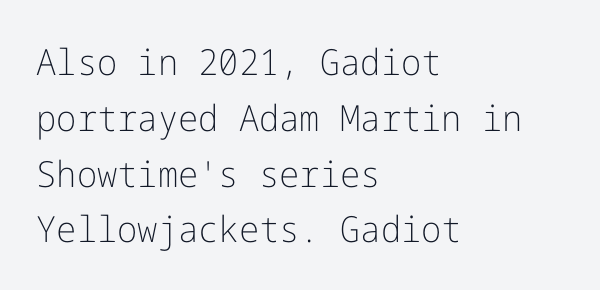
This reads as an unemphasized weight, regular at the heaviest. If you drew a line through each stem, it would be perfectly vertical. Is this a sans? Yes — the strokes have no serifs. The specimen omits any rule beneath the text block's lines. This sample is left-justified, so line endings fall wherever the words run out.
